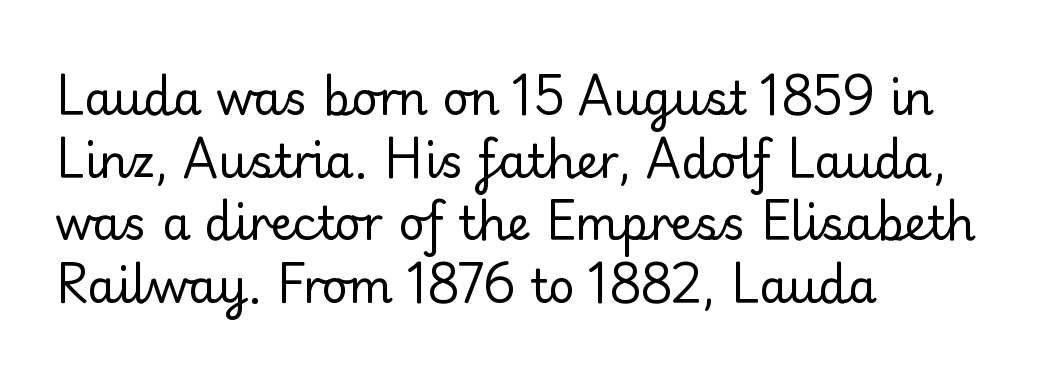
The image shows 46 px regular-weight serif type, upright; set left-aligned, normal line spacing (1.36x), normal letter spacing, not underlined; low stroke contrast and a small x-height.
